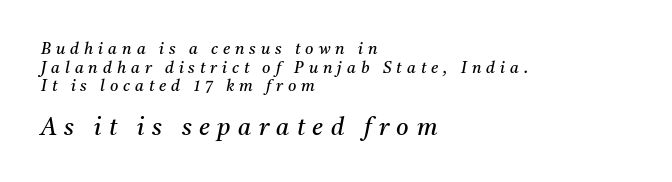
Q: Is the text bold? A: No.
Q: Is the text italic (slanted)? A: Yes, it leans right by about 11 degrees.
Q: Is the text underlined? A: No.
Q: How is the paragraph aligned? A: Left-aligned.
Q: Is the spacing between letters normal or unusually wide? A: Unusually wide.
Q: Which block of text is set in a larger size, the first (top) or the second (bottom)? A: The second (bottom) one.
